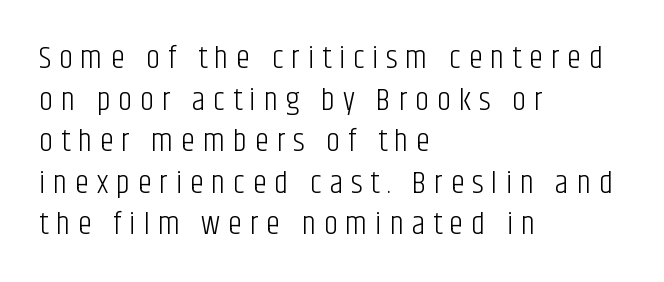
Observe the absence of serifs on each vertical stroke in this sample. The foot of each line stays bare and open. The paragraph has a hard left edge and a soft right edge. How would I describe the line gaps? Plain and ordinary.
